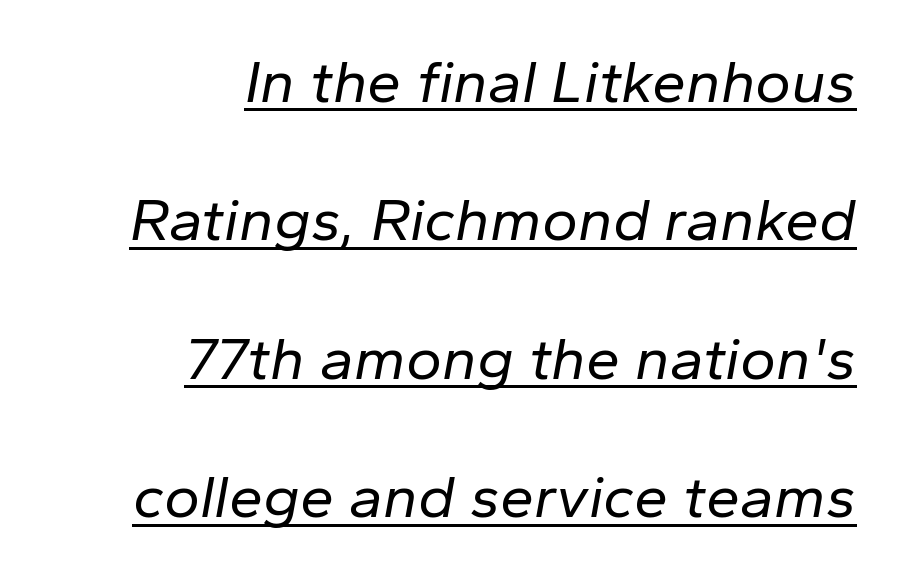
Line endings align vertically; line beginnings do not. Here the designer chose a conventional face with non-uniform glyph widths. Caption: lettering with a line underneath. Rows of type keep a wide berth in the vertical direction. Characters follow at the spacing the type designer built in.
